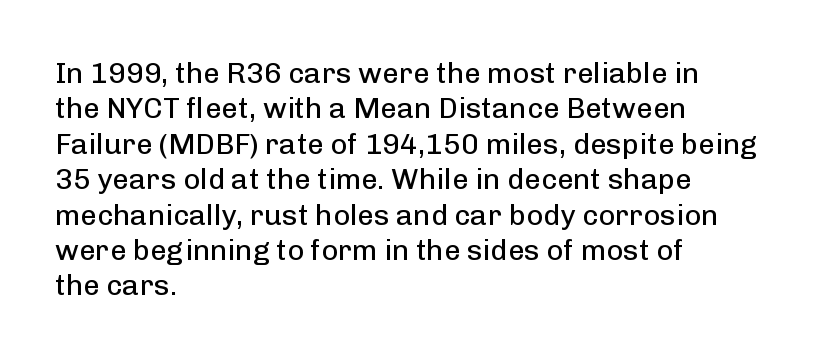
{"serif": "no", "italic": "no", "bold": "no", "weight": "regular", "width": "normal", "stroke_contrast": "low", "x_height": "medium", "monospaced": "no", "underline": "no", "align": "left", "line_spacing_ratio": 1.22, "letter_spacing": "normal", "letter_spacing_em": 0.0, "glyph_px": 29}
